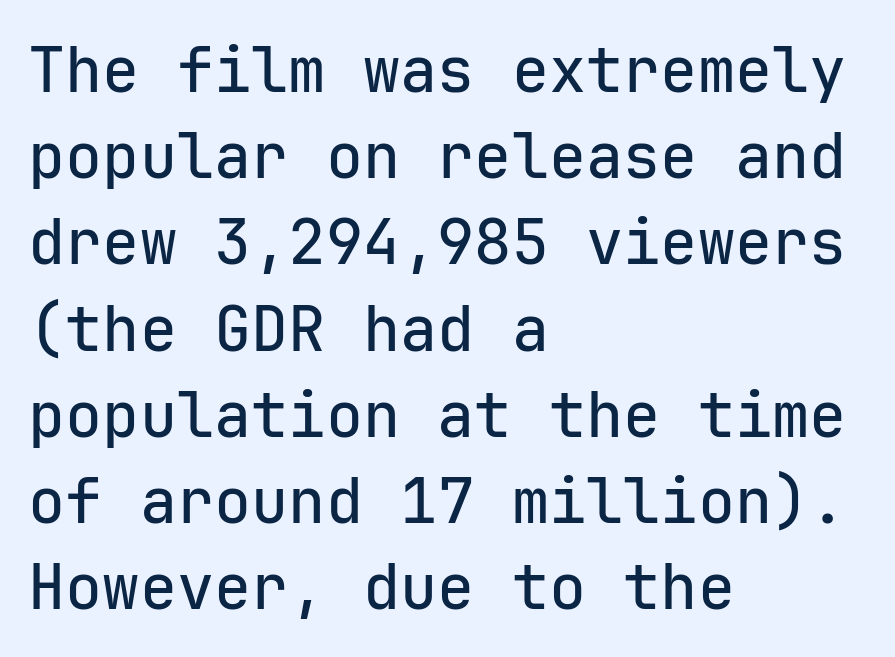
The image shows 62 px sans-serif type, upright, monospaced; set left-aligned, normal line spacing (1.39x), normal letter spacing, not underlined; low stroke contrast and a medium x-height.
